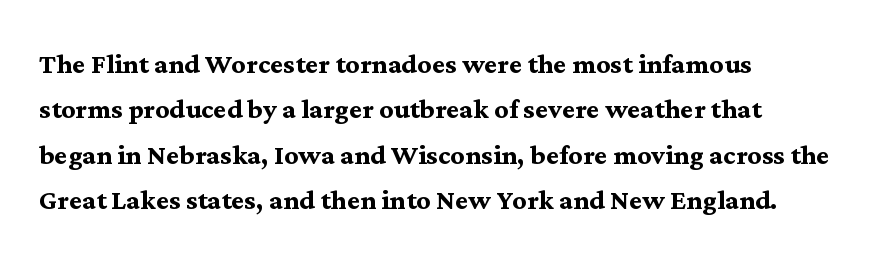
Note: serifs present on the glyphs. This sample keeps an unexceptional amount of space between lines. Plain, unruled lines of type. You could not count columns in this text — the font is proportionally spaced. Italic? Not at all — the glyphs are vertical. Each glyph is drawn with heavy, bold strokes.
